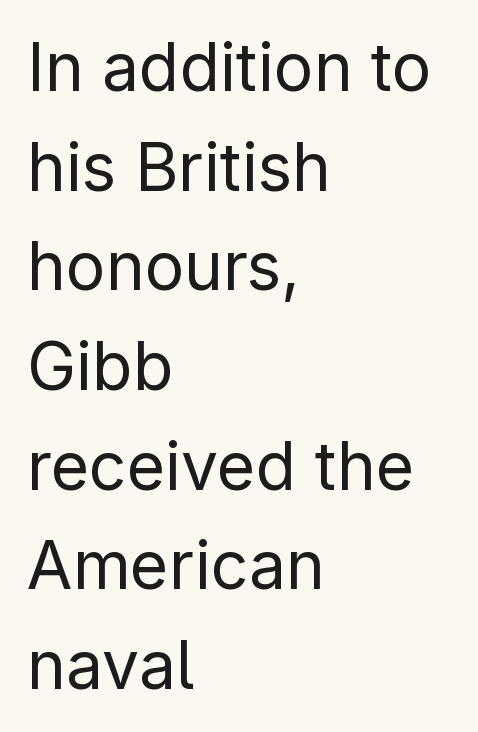
Q: Is the text bold? A: No.
Q: Is the text italic (slanted)? A: No, it is upright.
Q: Is the typeface a serif or a sans-serif typeface? A: Sans-serif.
Q: Is the text underlined? A: No.
Q: How is the paragraph aligned? A: Left-aligned.
Q: Is the spacing between letters normal or unusually wide? A: Normal.
Q: Is the spacing between lines tight, normal or loose? A: Normal.
Q: Width (condensed, normal, or wide)? A: Normal.
Q: Stroke contrast? A: Low.
Q: x-height? A: Medium.
Q: Monospaced? A: No.
